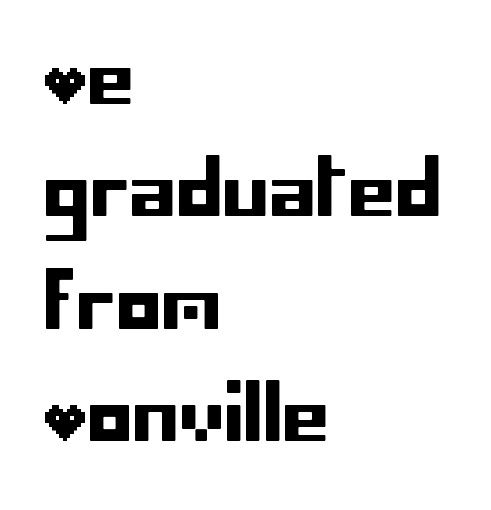
The image shows 75 px sans-serif type, upright; set left-aligned, normal line spacing (1.5x), normal letter spacing, not underlined; low stroke contrast and a large x-height.
